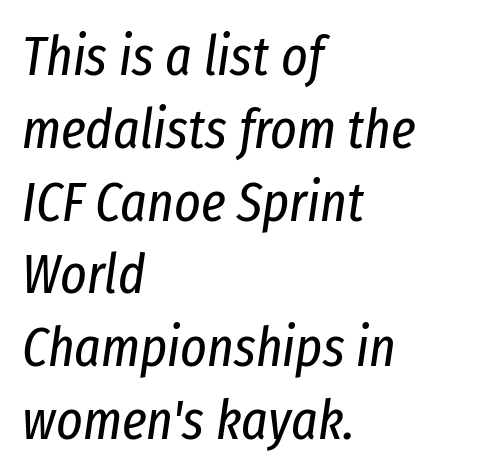
The zone under the glyphs is completely vacant. In CSS terms this would be text-align: left. Slanted lettering throughout. The letters advance in unequal steps, a hallmark of proportional type. One glance says typical: line gaps are just what's usual.
